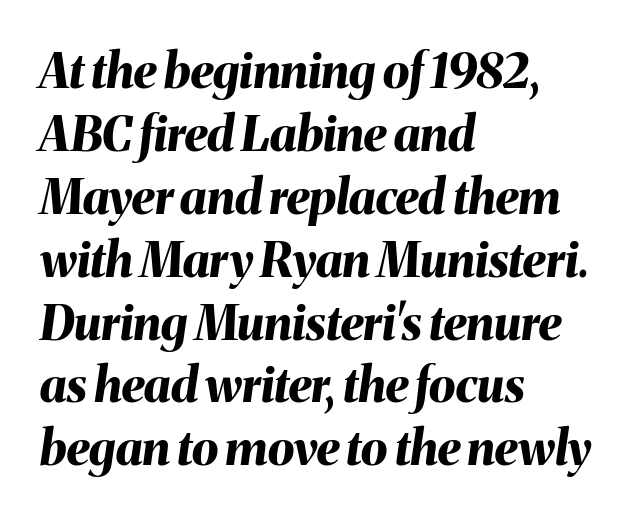
The image shows 48 px bold type, italic (leaning right); set left-aligned, normal line spacing (1.31x), normal letter spacing, not underlined; medium stroke contrast and a medium x-height.
